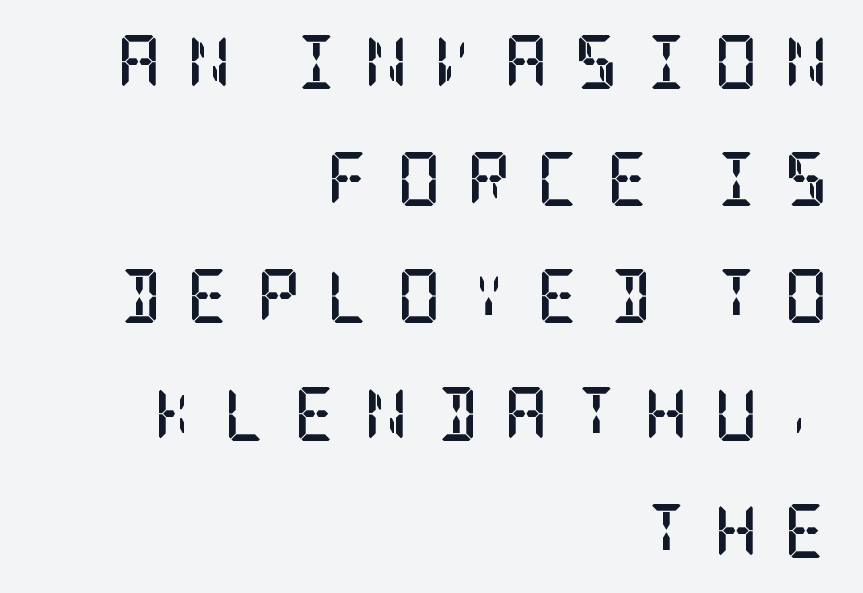
The image shows 54 px semibold, condensed serif type, upright; set right-aligned, loose line spacing (2.17x), unusually wide letter spacing (+0.48 em), not underlined; low stroke contrast and a large x-height.
